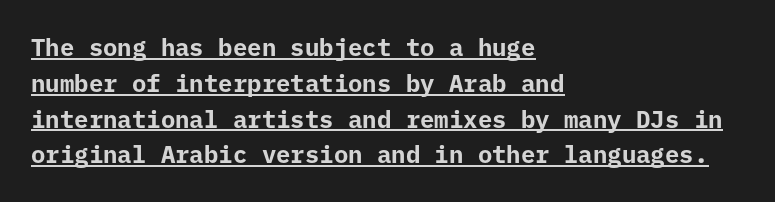
{"italic": "no", "bold": "yes", "underline": "yes", "align": "left", "line_spacing": "normal", "line_spacing_ratio": 1.49, "letter_spacing": "normal", "letter_spacing_em": 0.0, "glyph_px": 24}
